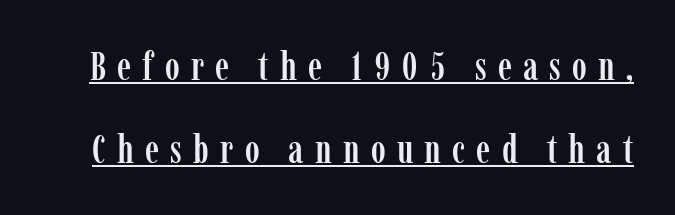
Letterform terminals end in serifs throughout the passage. There is plenty of visible air inserted between adjacent glyphs. Is there an underline? Yes — a line sits under the letters. Here the designer chose a conventional face with non-uniform glyph widths. Does the lettering tilt? It doesn't — this is upright.
